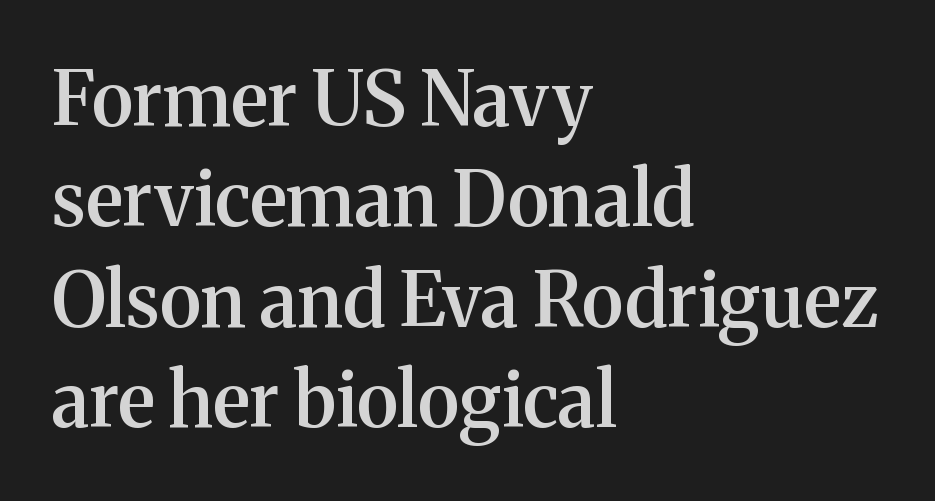
This sample keeps an unexceptional amount of space between lines. Posture: vertical. The font is running at a semibold setting, under full bold. Bare-footed words on every line. Leftover space on each line is placed entirely after the last word. Serif or sans? Serif — the stroke terminals have little feet.
